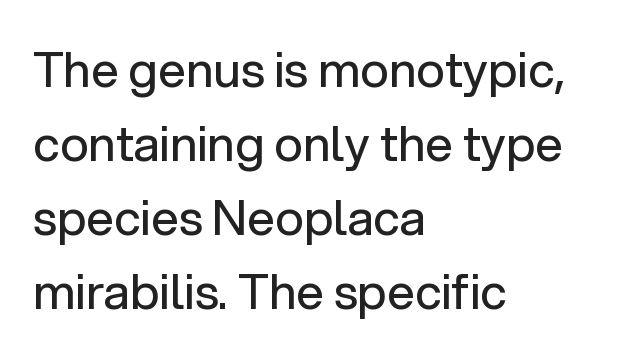
{"serif": "no", "italic": "no", "bold": "no", "weight": "regular", "width": "normal", "stroke_contrast": "low", "x_height": "medium", "monospaced": "no", "underline": "no", "align": "left", "line_spacing": "normal", "line_spacing_ratio": 1.51, "letter_spacing": "normal", "letter_spacing_em": 0.0, "glyph_px": 49}
